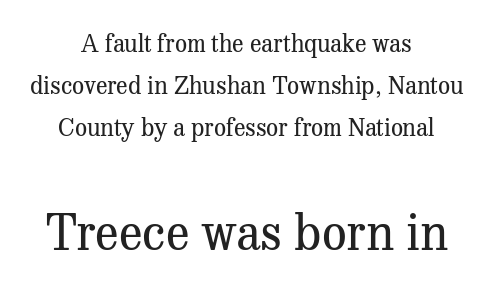
{"serif": "yes", "italic": "no", "bold": "no", "weight": "regular", "width": "normal", "stroke_contrast": "medium", "x_height": "medium", "monospaced": "no", "underline": "no", "align": "center", "line_spacing_ratio": 1.76, "letter_spacing": "normal", "letter_spacing_em": 0.0, "larger_block": "second", "size_ratio": 2.04, "glyph_px": 49}
